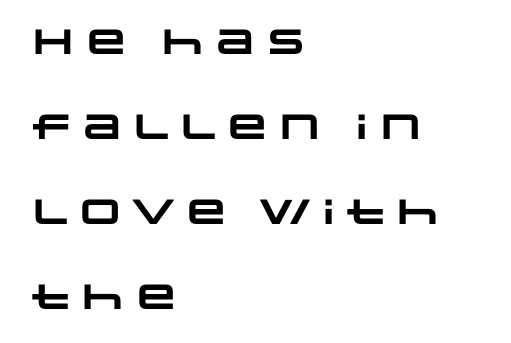
The image shows 35 px heavy, wide sans-serif type; set left-aligned, loose line spacing (2.43x), normal letter spacing, not underlined; low stroke contrast and a large x-height.
